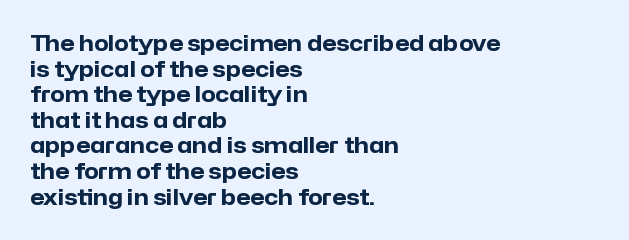
Is there any slant? The stems are plumb. The zone under the glyphs is completely vacant. Caption: bold face, heavy strokes. Each word holds together tightly as a unit, with standard inter-letter gaps. Does the copy run flush right? No — it runs flush left.
